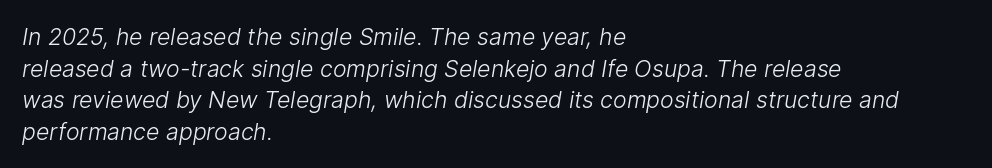
Nothing heavy about these letters — not bold at all. You could call the tracking neutral — neither tight nor loose. Is there much room between lines? A standard amount, neither cramped nor airy. Horizontally, the lines are justified to the leading edge only.
